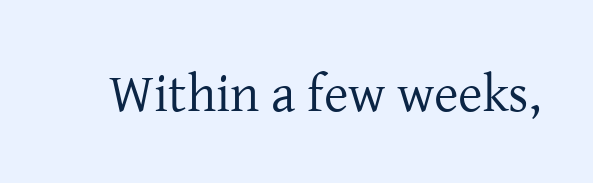
The image shows 53 px regular-weight serif type, upright; set normal letter spacing, not underlined; low stroke contrast and a medium x-height.
